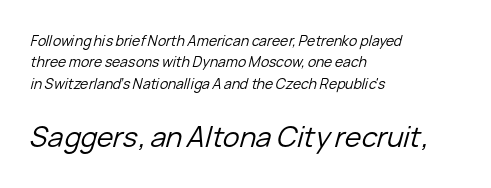
Q: Is the text bold? A: No.
Q: Is the text italic (slanted)? A: Yes, it leans right by about 15 degrees.
Q: Is the text underlined? A: No.
Q: How is the paragraph aligned? A: Left-aligned.
Q: Is the spacing between letters normal or unusually wide? A: Normal.
Q: Is the spacing between lines tight, normal or loose? A: Normal.
Q: Which block of text is set in a larger size, the first (top) or the second (bottom)? A: The second (bottom) one.
Q: Width (condensed, normal, or wide)? A: Normal.
Q: Stroke contrast? A: Low.
Q: x-height? A: Medium.
Q: Monospaced? A: No.
